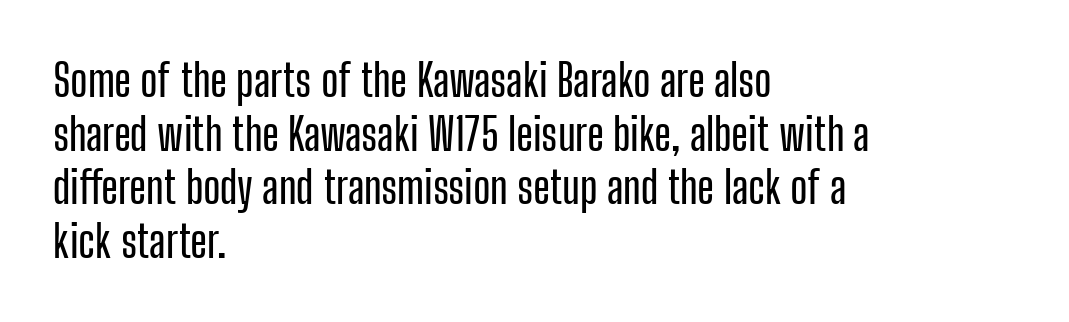
{"serif": "no", "italic": "no", "width": "condensed", "stroke_contrast": "low", "x_height": "medium", "monospaced": "no", "underline": "no", "align": "left", "line_spacing_ratio": 1.22, "letter_spacing": "normal", "letter_spacing_em": 0.0, "glyph_px": 44}
